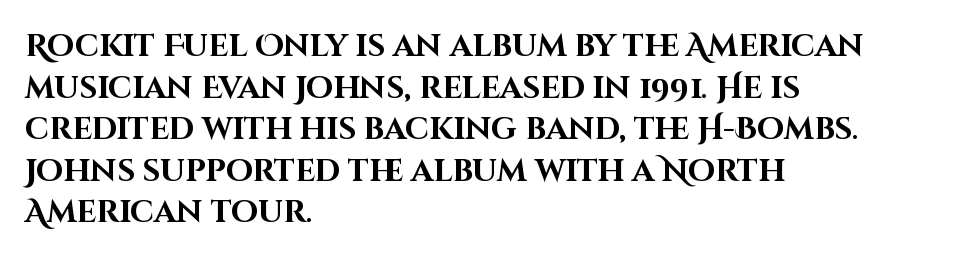
The specimen omits any rule beneath the text block's lines. Thick stems and heavy bowls — unmistakably bold. The designer went with a sans here, leaving each stem footless. Each new line begins a customary step beneath the previous one. There is no visible air inserted between adjacent glyphs.
